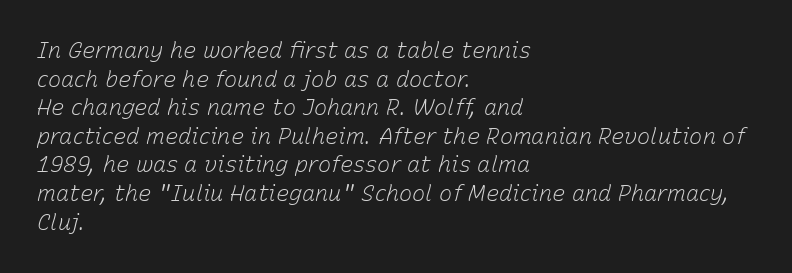
Q: Is the text bold? A: No.
Q: Is the text italic (slanted)? A: Yes, it leans right by about 15 degrees.
Q: Is the text underlined? A: No.
Q: How is the paragraph aligned? A: Left-aligned.
Q: Is the spacing between letters normal or unusually wide? A: Normal.
Q: Is the spacing between lines tight, normal or loose? A: Normal.
